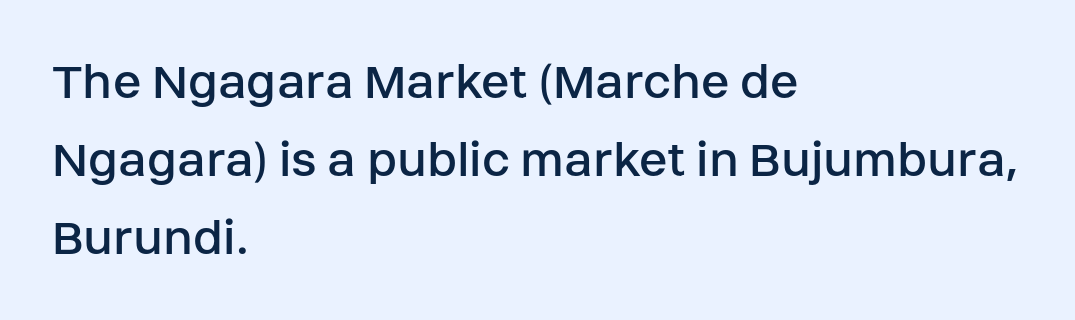
The image shows 53 px regular-weight sans-serif type, upright; set left-aligned, normal line spacing (1.47x), normal letter spacing, not underlined; low stroke contrast and a large x-height.
